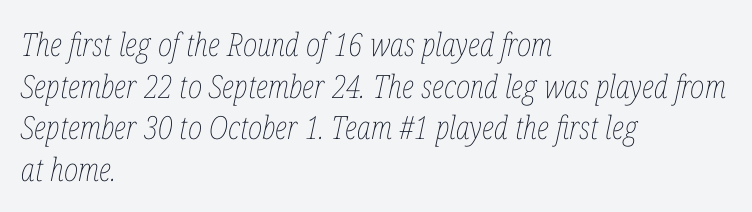
Q: Is the text bold? A: No.
Q: Is the text italic (slanted)? A: Yes, it leans right by about 12 degrees.
Q: Is the text underlined? A: No.
Q: How is the paragraph aligned? A: Left-aligned.
Q: Is the spacing between letters normal or unusually wide? A: Normal.
Q: Is the spacing between lines tight, normal or loose? A: Normal.
Q: Width (condensed, normal, or wide)? A: Condensed.
Q: Stroke contrast? A: Low.
Q: x-height? A: Medium.
Q: Monospaced? A: No.
